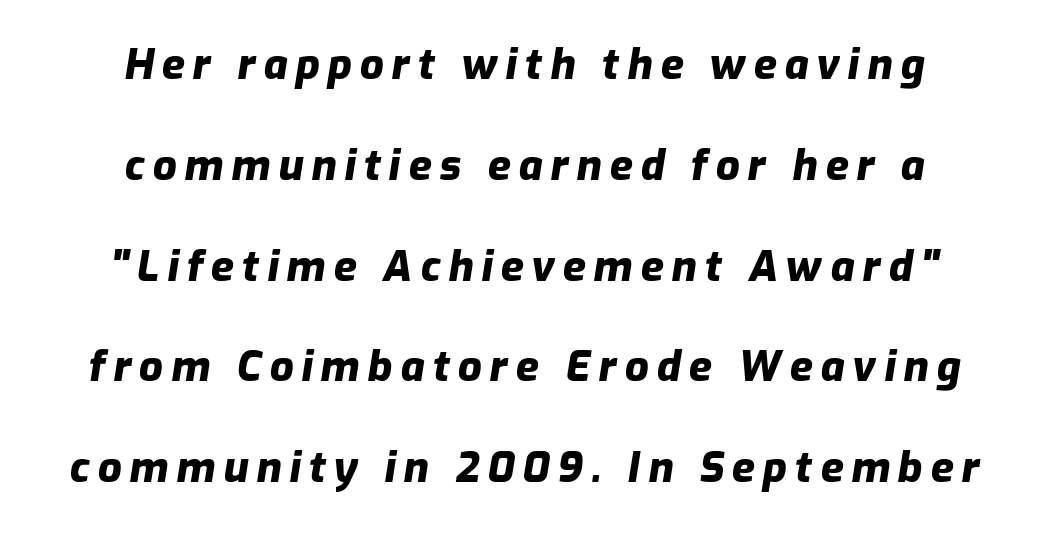
The image shows 42 px heavy type, italic (leaning right); set centered, loose line spacing (2.4x), not underlined; low stroke contrast and a medium x-height.
